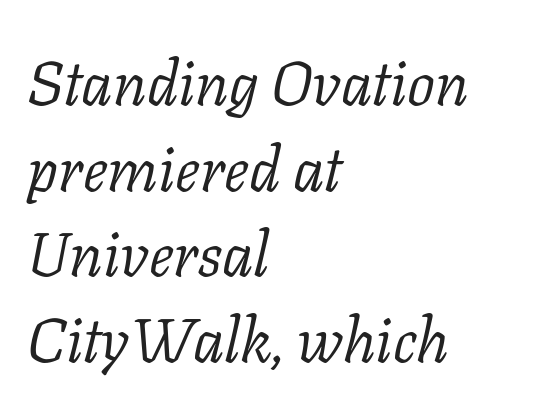
Quick note: underline off. The characters are drawn with everyday or finer stroke widths. In terms of posture, this sample is oblique. Each word holds together tightly as a unit, with standard inter-letter gaps.
